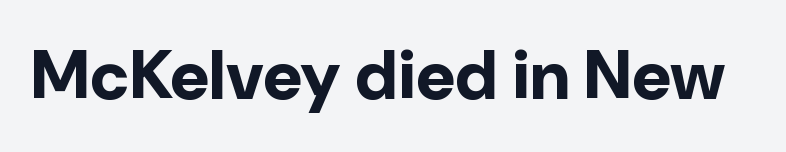
{"serif": "no", "italic": "no", "bold": "yes", "weight": "bold", "width": "normal", "stroke_contrast": "low", "x_height": "medium", "monospaced": "no", "underline": "no", "letter_spacing": "normal", "letter_spacing_em": 0.0, "glyph_px": 68}
